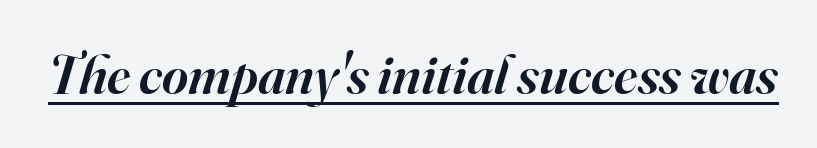
Q: Is the text bold? A: Semi-bold.
Q: Is the text italic (slanted)? A: Yes, it leans right by about 16 degrees.
Q: Is the typeface a serif or a sans-serif typeface? A: Serif.
Q: Is the text underlined? A: Yes.
Q: Is the spacing between letters normal or unusually wide? A: Normal.
Q: Width (condensed, normal, or wide)? A: Normal.
Q: Stroke contrast? A: High.
Q: x-height? A: Small.
Q: Monospaced? A: No.
